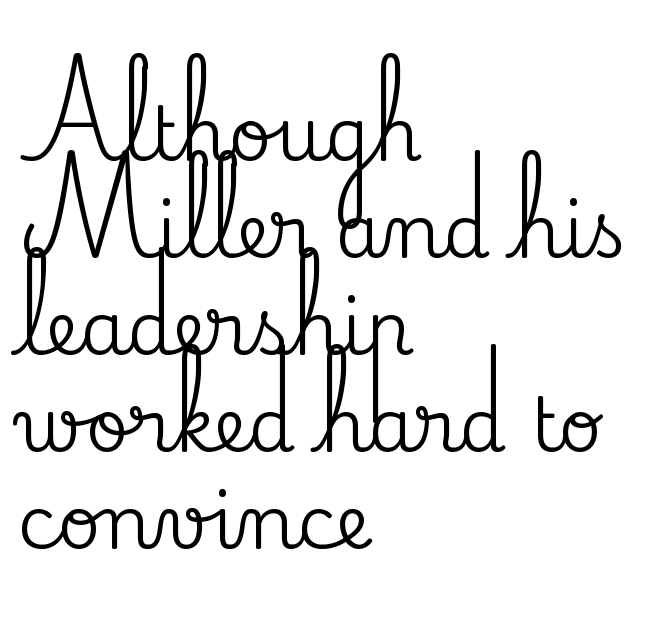
The letters advance in unequal steps, a hallmark of proportional type. Does the lettering tilt? It doesn't — this is upright. How would I describe the line gaps? Plain and ordinary. Reading down the block, your eye returns to a fixed left position each line. The space beneath each line is pristine and unruled.
